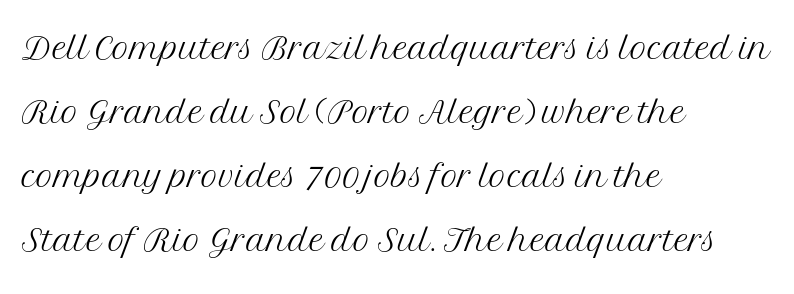
The image shows 47 px light serif type; set left-aligned, normal line spacing (1.36x), normal letter spacing, not underlined; medium stroke contrast and a medium x-height.
